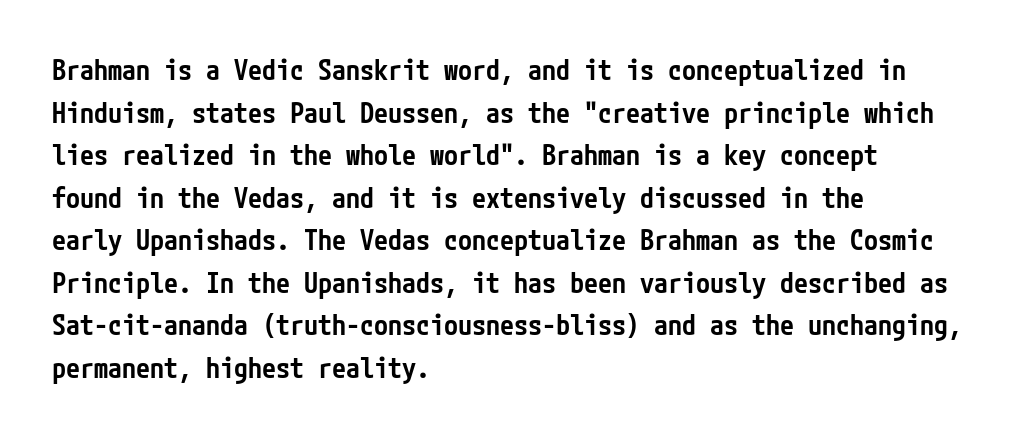
The image shows 28 px semibold, condensed sans-serif type, upright; set left-aligned, normal line spacing (1.52x), normal letter spacing, not underlined; low stroke contrast and a medium x-height.
